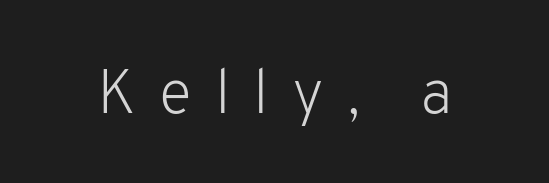
{"serif": "no", "italic": "no", "bold": "no", "weight": "light", "width": "normal", "stroke_contrast": "low", "x_height": "medium", "monospaced": "no", "underline": "no", "letter_spacing": "wide", "letter_spacing_em": 0.37, "glyph_px": 62}
